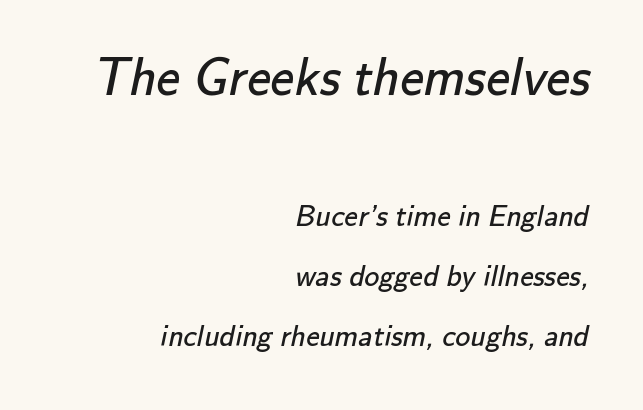
{"serif": "no", "bold": "no", "weight": "regular", "width": "normal", "stroke_contrast": "low", "x_height": "small", "monospaced": "no", "underline": "no", "align": "right", "line_spacing": "loose", "line_spacing_ratio": 2.0, "letter_spacing": "normal", "letter_spacing_em": 0.0, "larger_block": "first", "size_ratio": 1.77, "glyph_px": 53}
